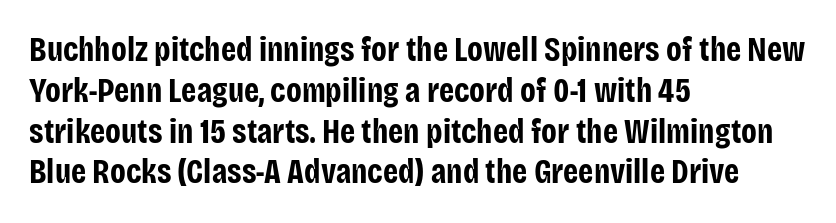
{"serif": "no", "italic": "no", "bold": "yes", "weight": "bold", "width": "condensed", "stroke_contrast": "low", "x_height": "large", "monospaced": "no", "underline": "no", "align": "left", "line_spacing_ratio": 1.2, "letter_spacing": "normal", "letter_spacing_em": 0.0, "glyph_px": 34}
